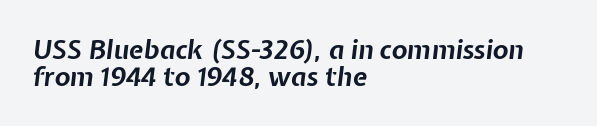
Q: Is the text bold? A: Yes.
Q: Is the text italic (slanted)? A: Yes, it leans right by about 7 degrees.
Q: Is the text underlined? A: No.
Q: How is the paragraph aligned? A: Left-aligned.
Q: Is the spacing between letters normal or unusually wide? A: Normal.
Q: Is the spacing between lines tight, normal or loose? A: Tight.
